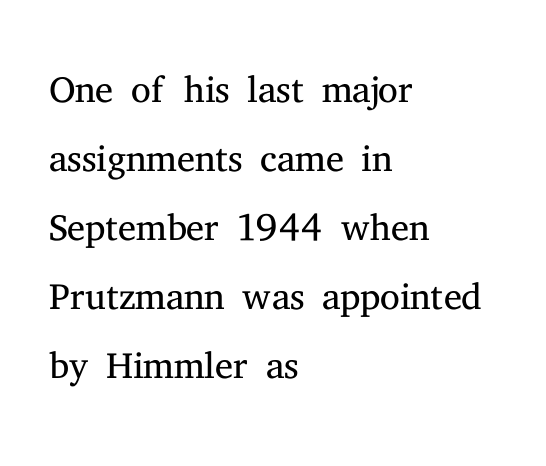
Leftover space on each line is placed entirely after the last word. The weight would be labelled regular, book, light, or lighter still. The letters advance in unequal steps, a hallmark of proportional type. The space directly below the letters is spotless.
